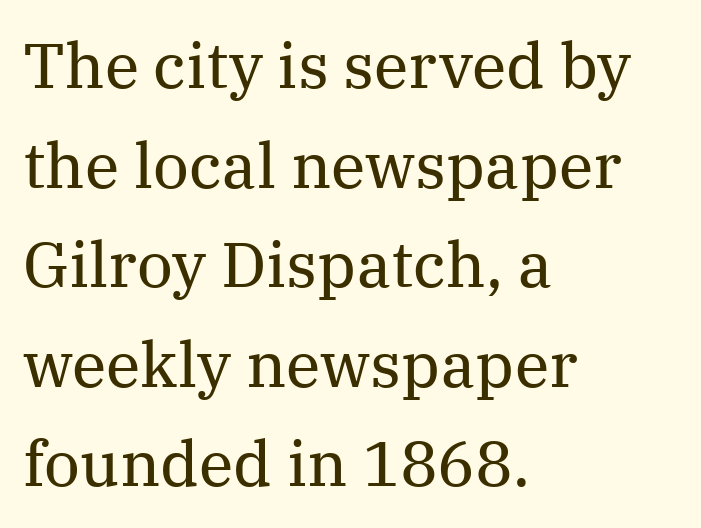
Serif or sans? Serif — the stroke terminals have little feet. Glance below the letters and you will spot only blank space. This is roman type, the default non-slanted kind. The tracking reads as untouched default to a designer's eye. The rendering uses natural spacing where letterforms have individual widths.
